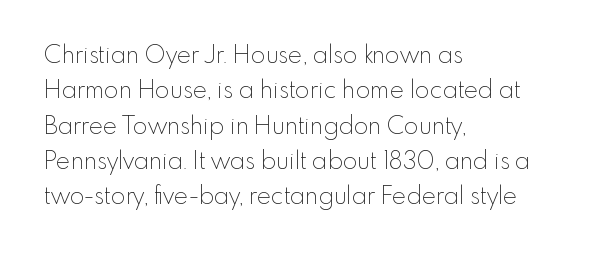
The image shows 24 px text type, upright; set left-aligned, normal line spacing (1.47x), normal letter spacing, not underlined.
